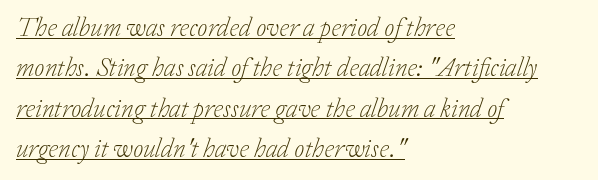
The image shows 26 px text type, italic (leaning right); set left-aligned, normal line spacing (1.55x), normal letter spacing, underlined.
